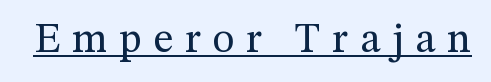
The image shows 42 px regular-weight serif type, upright; set unusually wide letter spacing (+0.28 em), underlined; medium stroke contrast and a medium x-height.
